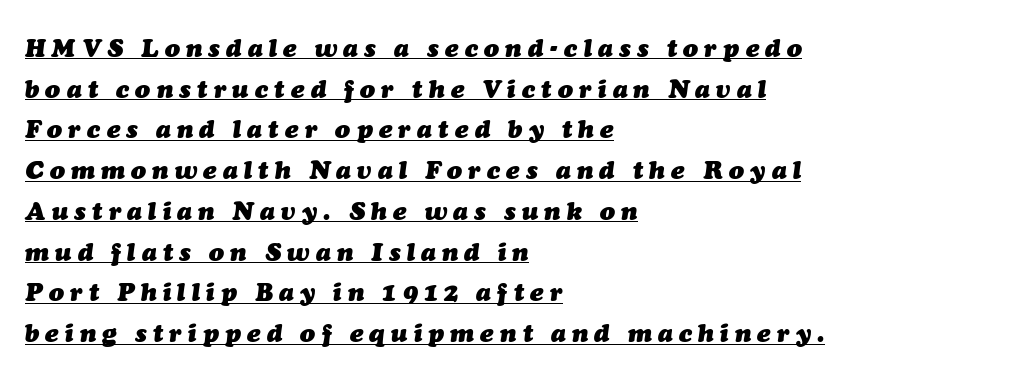
Q: Is the text bold? A: Yes.
Q: Is the text italic (slanted)? A: Yes, it leans right by about 7 degrees.
Q: Is the text underlined? A: Yes.
Q: How is the paragraph aligned? A: Left-aligned.
Q: Is the spacing between letters normal or unusually wide? A: Unusually wide.
Q: Is the spacing between lines tight, normal or loose? A: Normal.
